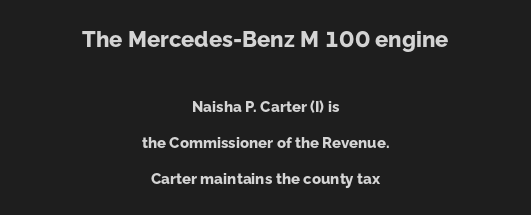
Q: Is the text bold? A: Yes.
Q: Is the text italic (slanted)? A: No, it is upright.
Q: Is the text underlined? A: No.
Q: How is the paragraph aligned? A: Centered.
Q: Is the spacing between letters normal or unusually wide? A: Normal.
Q: Is the spacing between lines tight, normal or loose? A: Loose.
Q: Which block of text is set in a larger size, the first (top) or the second (bottom)? A: The first (top) one.
